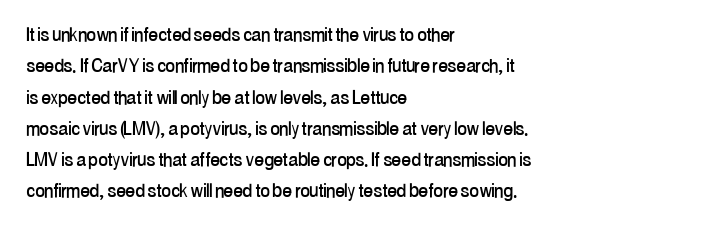
Q: Is the text italic (slanted)? A: No, it is upright.
Q: Is the text underlined? A: No.
Q: How is the paragraph aligned? A: Left-aligned.
Q: Is the spacing between letters normal or unusually wide? A: Normal.
Q: Is the spacing between lines tight, normal or loose? A: Normal.
